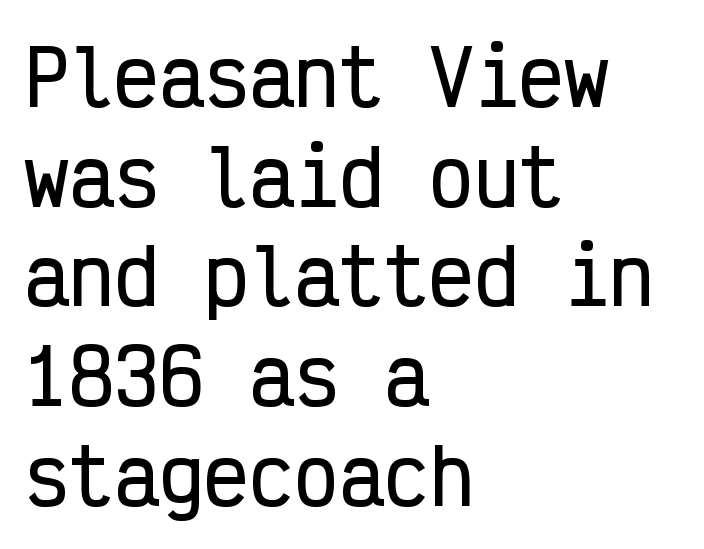
{"serif": "no", "italic": "no", "width": "condensed", "stroke_contrast": "low", "x_height": "medium", "monospaced": "yes", "underline": "no", "align": "left", "line_spacing": "normal", "line_spacing_ratio": 1.33, "letter_spacing": "normal", "letter_spacing_em": 0.0, "glyph_px": 75}
